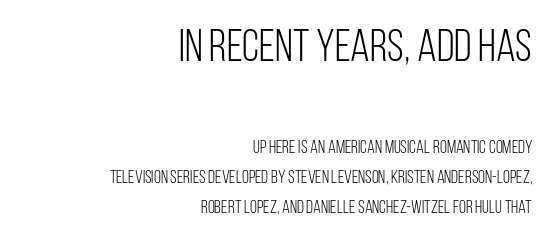
The image shows 45 px light, condensed sans-serif type, upright; set right-aligned, normal line spacing (1.68x), normal letter spacing, not underlined; the first (top) block is 2.5x larger; low stroke contrast and a large x-height.
